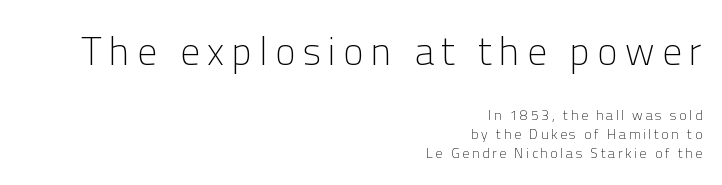
Is the type heavy? It reads as light-to-regular instead. The leading is moderate, giving the passage an even texture. These lines are rendered in a variable-pitch font. This sample uses a sans-serif face.
